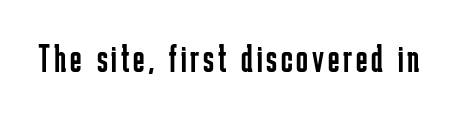
Note: no serifs on the glyphs. The lettering holds an erect, upright posture throughout. Stems here are at most as thick as an everyday book face. Character widths vary here, with narrow letters taking less room than wide ones.
